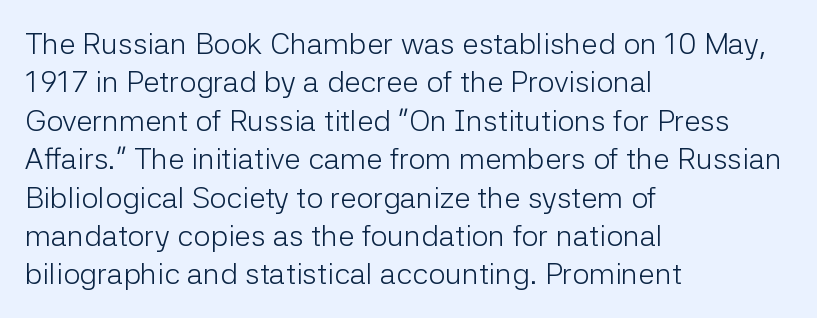
{"serif": "no", "italic": "no", "bold": "no", "weight": "light", "width": "normal", "stroke_contrast": "low", "x_height": "medium", "monospaced": "no", "underline": "no", "align": "left", "line_spacing": "normal", "line_spacing_ratio": 1.28, "letter_spacing": "normal", "letter_spacing_em": 0.0, "glyph_px": 30}
